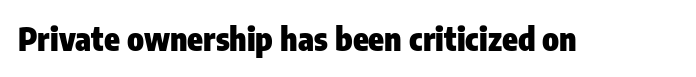
{"serif": "no", "italic": "no", "bold": "yes", "weight": "heavy", "width": "condensed", "stroke_contrast": "low", "x_height": "medium", "monospaced": "no", "underline": "no", "letter_spacing": "normal", "letter_spacing_em": 0.0, "glyph_px": 32}
